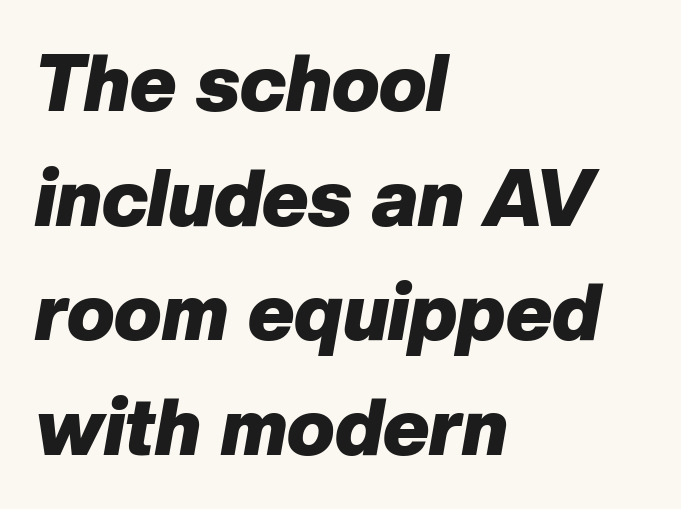
The image shows 79 px heavy type, italic (leaning right); set left-aligned, normal line spacing (1.45x), normal letter spacing, not underlined; low stroke contrast and a medium x-height.
